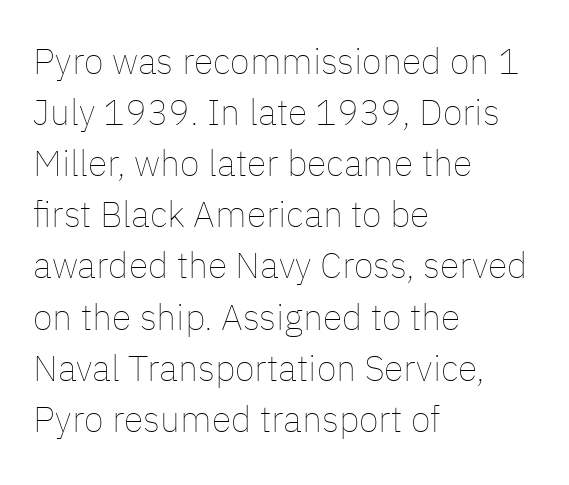
Line starts are locked; line ends wander. It's the straight-up-and-down kind of type. Lines of text with bare space underneath. The passage shown stacks its lines at a standard gap. Here the designer chose a conventional face with non-uniform glyph widths.
